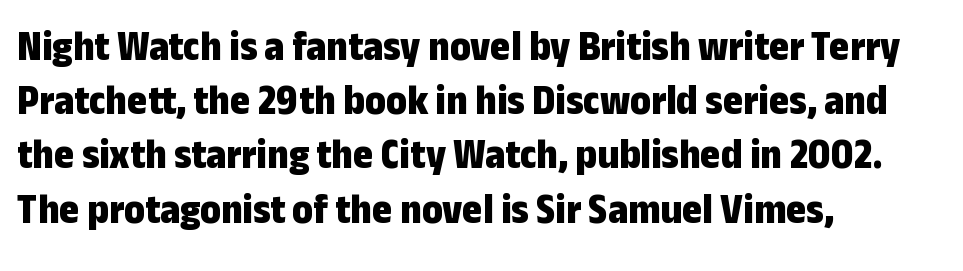
{"serif": "no", "italic": "no", "bold": "yes", "weight": "bold", "width": "condensed", "stroke_contrast": "low", "x_height": "medium", "monospaced": "no", "underline": "no", "align": "left", "line_spacing": "normal", "line_spacing_ratio": 1.26, "letter_spacing": "normal", "letter_spacing_em": 0.0, "glyph_px": 43}
